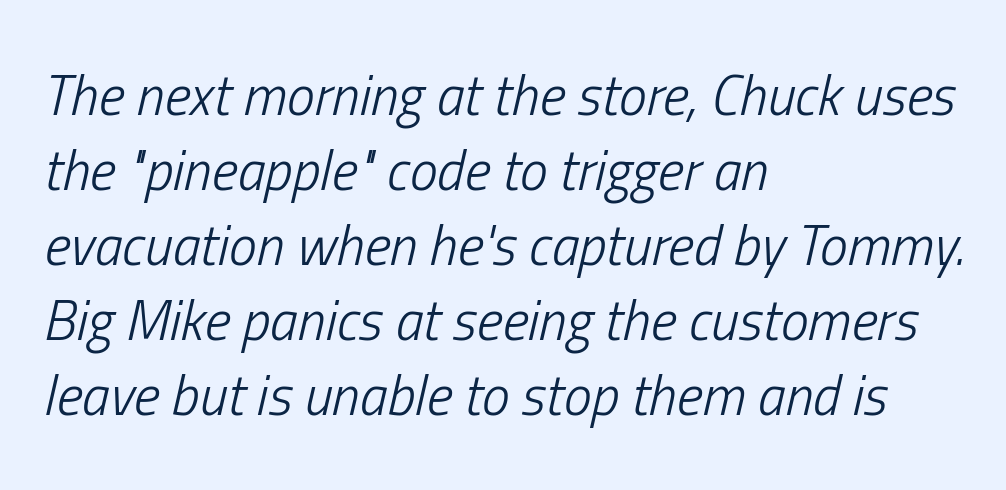
Q: Is the text bold? A: No.
Q: Is the text italic (slanted)? A: Yes, it leans right by about 13 degrees.
Q: Is the text underlined? A: No.
Q: How is the paragraph aligned? A: Left-aligned.
Q: Is the spacing between letters normal or unusually wide? A: Normal.
Q: Is the spacing between lines tight, normal or loose? A: Normal.
Q: Width (condensed, normal, or wide)? A: Condensed.
Q: Stroke contrast? A: Low.
Q: x-height? A: Medium.
Q: Monospaced? A: No.
